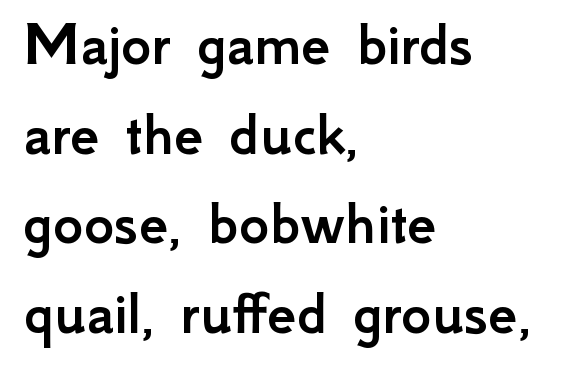
The image shows 65 px sans-serif type, upright; set left-aligned, normal line spacing (1.38x), normal letter spacing, not underlined; low stroke contrast and a small x-height.
